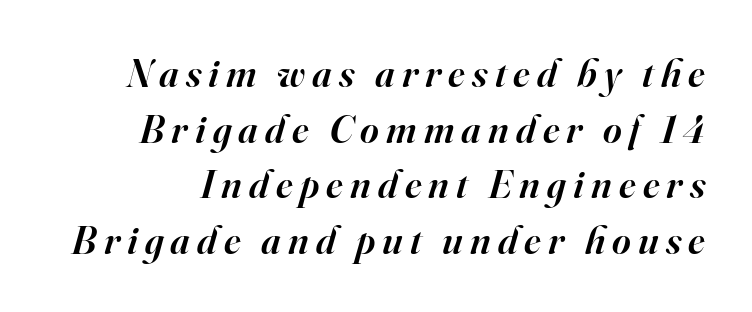
Rendered with sloped, italic letterforms. Think of a printed novel: that variable character pitch is what you see here. This is moderately heavy type, rendered in semibold. A bare baseline throughout the passage.
